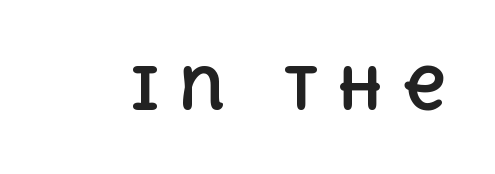
Q: Is the text bold? A: Yes.
Q: Is the text italic (slanted)? A: No, it is upright.
Q: Is the text underlined? A: No.
Q: Is the spacing between letters normal or unusually wide? A: Unusually wide.
Q: Width (condensed, normal, or wide)? A: Normal.
Q: x-height? A: Large.
Q: Monospaced? A: No.
